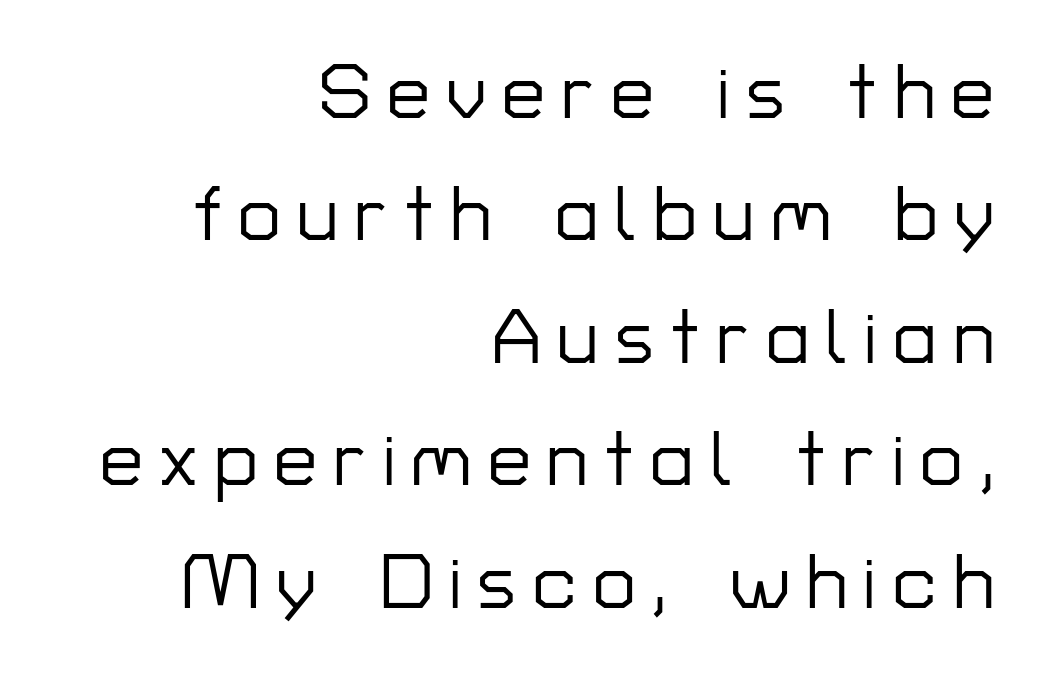
The image shows 77 px sans-serif type, upright; set right-aligned, normal line spacing (1.59x), unusually wide letter spacing (+0.21 em), not underlined; low stroke contrast and a medium x-height.
